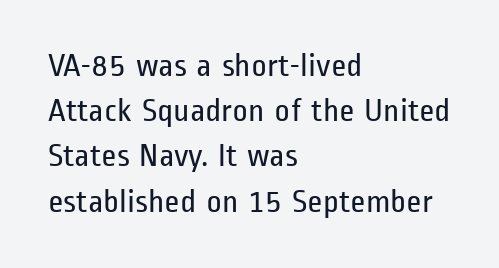
{"serif": "no", "italic": "no", "bold": "no", "weight": "regular", "width": "condensed", "stroke_contrast": "low", "x_height": "medium", "monospaced": "no", "underline": "no", "align": "left", "line_spacing": "normal", "line_spacing_ratio": 1.37, "letter_spacing": "normal", "letter_spacing_em": 0.0, "glyph_px": 33}
